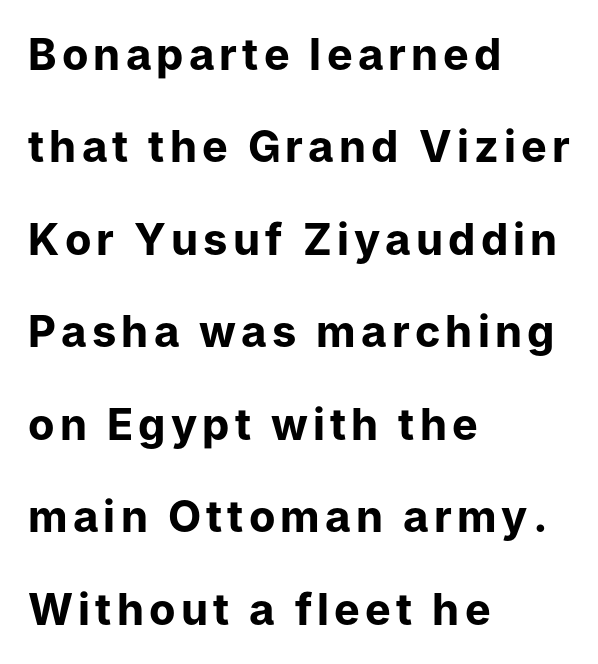
Q: Is the text bold? A: Yes.
Q: Is the text italic (slanted)? A: No, it is upright.
Q: Is the typeface a serif or a sans-serif typeface? A: Sans-serif.
Q: Is the text underlined? A: No.
Q: How is the paragraph aligned? A: Left-aligned.
Q: Is the spacing between lines tight, normal or loose? A: Loose.
Q: Width (condensed, normal, or wide)? A: Normal.
Q: Stroke contrast? A: Low.
Q: x-height? A: Medium.
Q: Monospaced? A: No.
